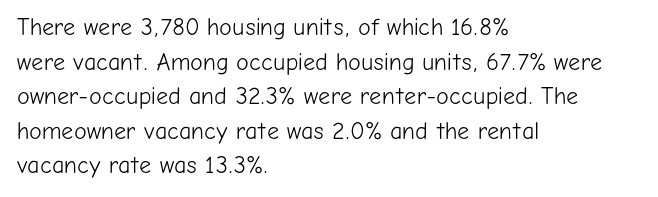
{"italic": "no", "bold": "no", "underline": "no", "align": "left", "line_spacing": "normal", "line_spacing_ratio": 1.44, "letter_spacing": "normal", "letter_spacing_em": 0.0, "glyph_px": 24}
